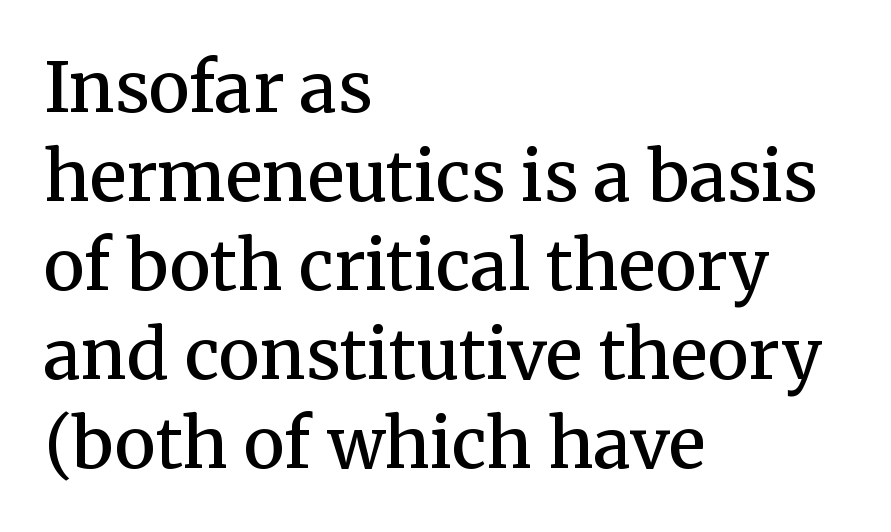
The image shows 69 px semibold serif type, upright; set left-aligned, normal line spacing (1.29x), normal letter spacing, not underlined; medium stroke contrast and a medium x-height.
